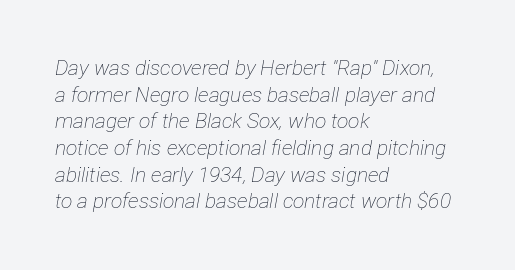
The passage is arranged the way most books set body copy — flush left. The glyphs are unaccompanied by any horizontal stroke below them. You can tell it's italic because the verticals aren't actually vertical. Honestly, the letter spacing is just normal — you wouldn't notice it.
